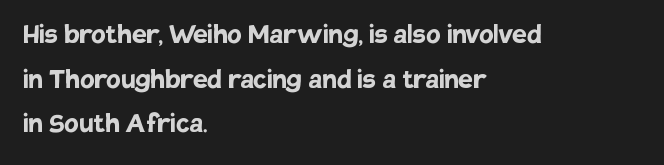
The rendering uses natural spacing where letterforms have individual widths. Quick note: not italic, upright. Which margin do the lines hug? The left one — the right edge is uneven. Glyph-to-glyph distance matches everyday printed text.
